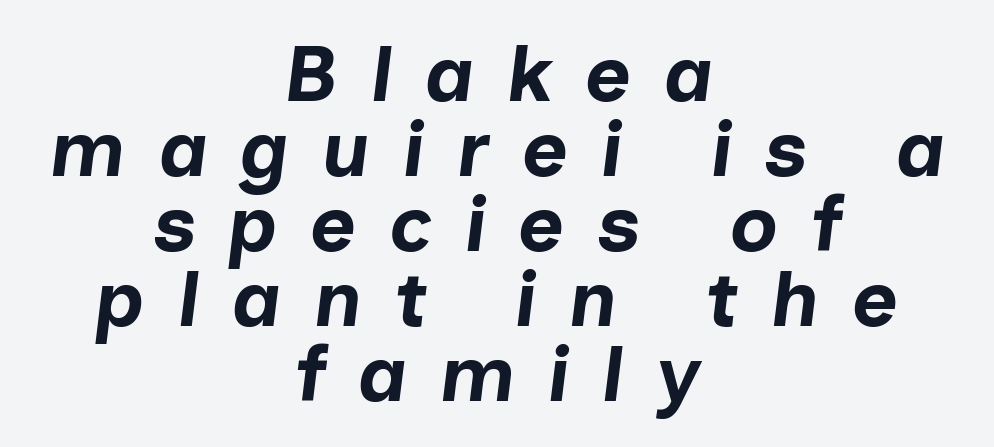
The image shows 79 px bold type, italic (leaning right); set centered, tight line spacing (0.95x), unusually wide letter spacing (+0.41 em), not underlined; low stroke contrast and a medium x-height.
